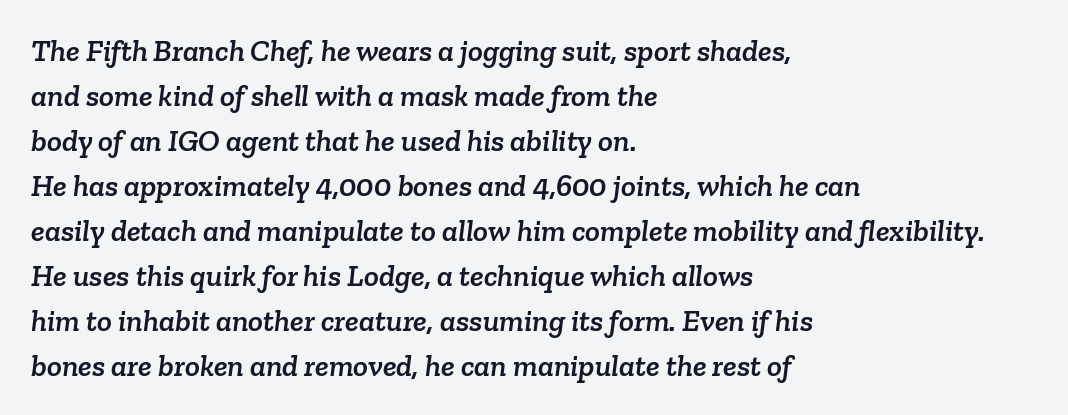
{"serif": "yes", "width": "normal", "stroke_contrast": "low", "x_height": "medium", "monospaced": "no", "underline": "no", "align": "left", "line_spacing": "normal", "line_spacing_ratio": 1.45, "letter_spacing": "normal", "letter_spacing_em": 0.0, "glyph_px": 31}
